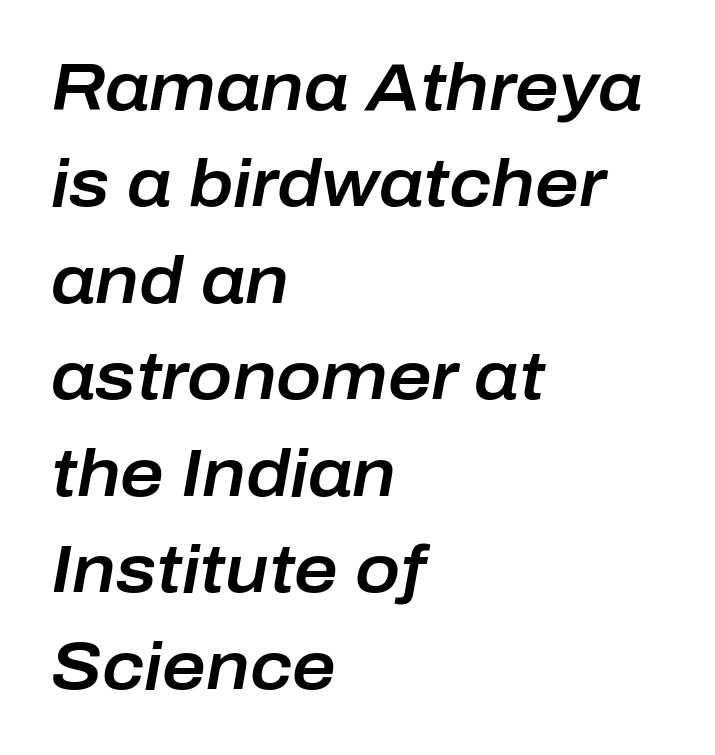
These lines keep a tight, regular rhythm from letter to letter. Tall strokes in this sample are angled rather than plumb. Successive baselines arrive at the customary interval. The rendering anchors every line to the left-hand side. Quick note: underline off.
